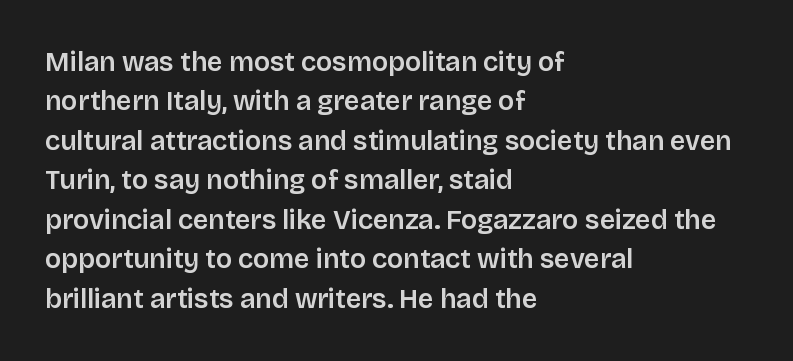
Rule under the text: the space is simply empty. The passage is arranged the way most books set body copy — flush left. This is the regular roman posture of the typeface. Default kerning and tracking; the words read as compact shapes.
